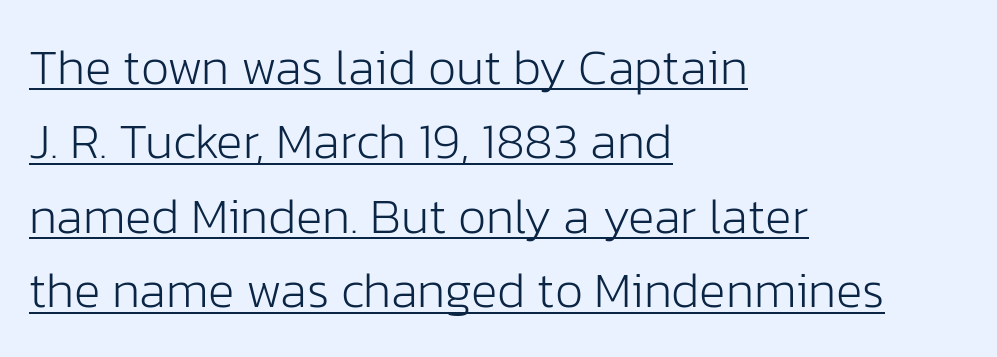
The face used here is proportionally spaced, like ordinary book or web type. Italic? Not at all — the glyphs are vertical. Every word sits above its own underline. Honestly, the letter spacing is just normal — you wouldn't notice it.
